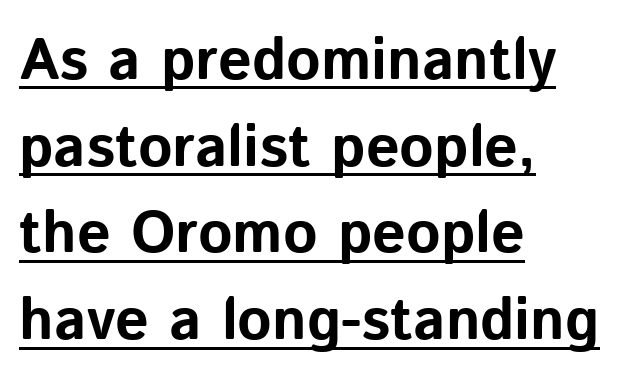
Q: Is the text bold? A: Yes.
Q: Is the text italic (slanted)? A: No, it is upright.
Q: Is the typeface a serif or a sans-serif typeface? A: Sans-serif.
Q: Is the text underlined? A: Yes.
Q: How is the paragraph aligned? A: Left-aligned.
Q: Is the spacing between letters normal or unusually wide? A: Normal.
Q: Is the spacing between lines tight, normal or loose? A: Normal.
Q: Width (condensed, normal, or wide)? A: Normal.
Q: Stroke contrast? A: Low.
Q: x-height? A: Medium.
Q: Monospaced? A: No.
